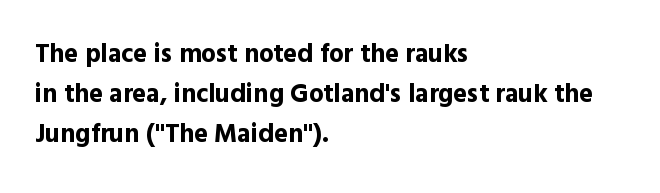
Plenty of ink on the page — the face is bold. Vertical spacing — default. Descenders hang freely into open space. All the whitespace from short lines collects on the right. This rendering leaves character spacing at its baseline value. Do the letters lean? They stand straight.
